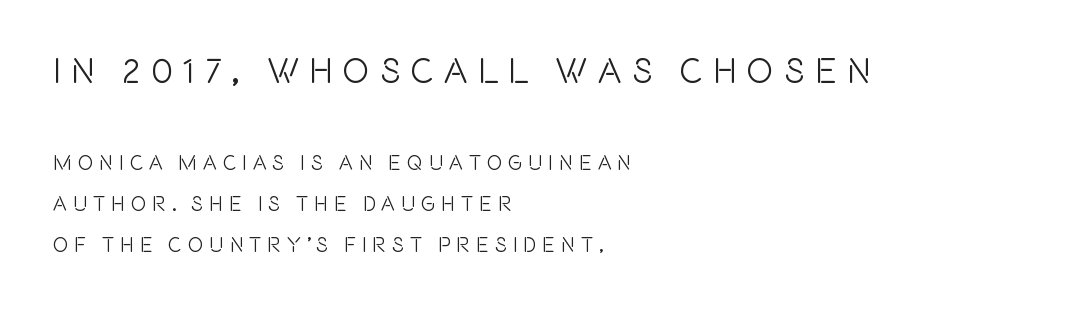
{"serif": "no", "italic": "no", "width": "condensed", "x_height": "large", "monospaced": "no", "underline": "no", "align": "left", "line_spacing": "loose", "line_spacing_ratio": 1.95, "letter_spacing": "wide", "letter_spacing_em": 0.28, "larger_block": "first", "size_ratio": 1.71, "glyph_px": 36}
